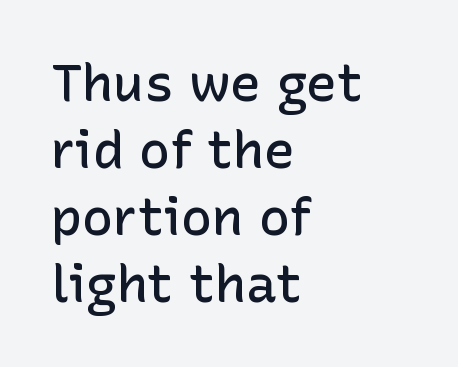
{"serif": "no", "italic": "no", "bold": "semi", "weight": "semibold", "width": "normal", "stroke_contrast": "low", "x_height": "medium", "monospaced": "no", "underline": "no", "align": "left", "line_spacing": "normal", "line_spacing_ratio": 1.29, "letter_spacing": "normal", "letter_spacing_em": 0.0, "glyph_px": 52}
